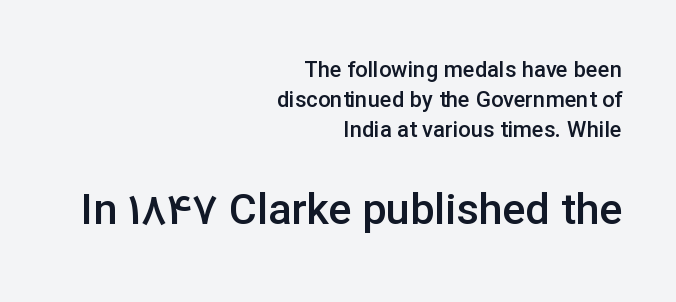
The image shows 43 px semibold sans-serif type, upright; set right-aligned, normal line spacing (1.37x), normal letter spacing, not underlined; the second (bottom) block is 1.95x larger; low stroke contrast and a medium x-height.
